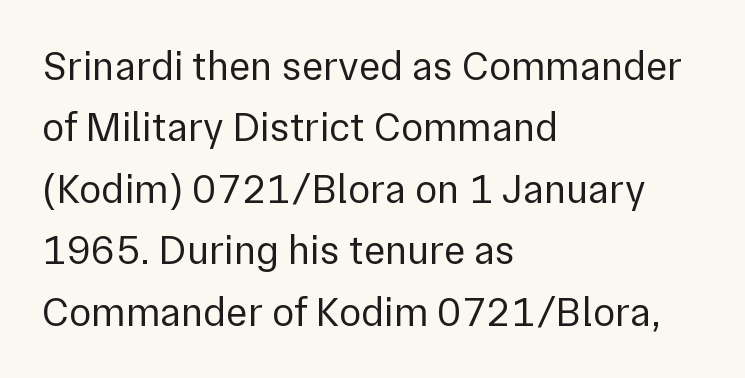
The image shows 41 px regular-weight sans-serif type, upright; set left-aligned, normal line spacing (1.5x), normal letter spacing, not underlined; a medium x-height.
